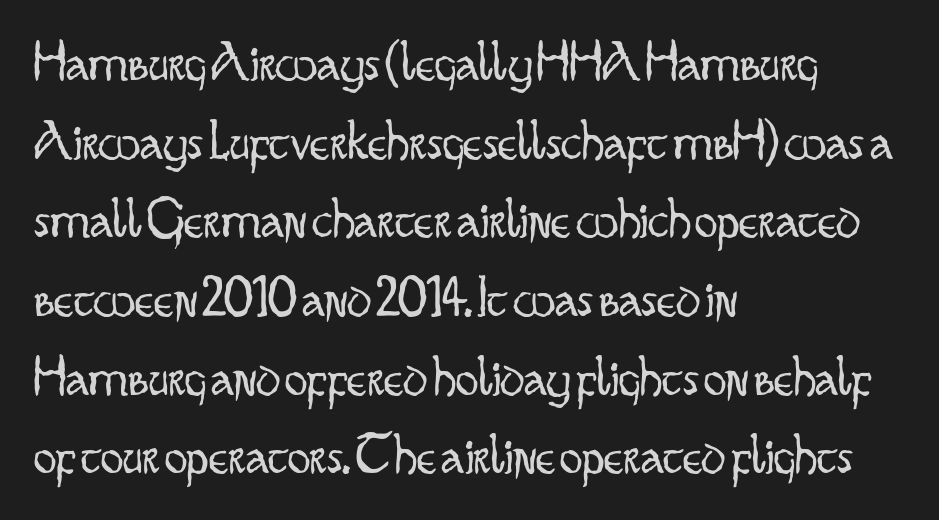
The text block is weighted toward the left margin, trailing off unevenly rightward. The specimen reads as upright at a glance. Interline gaps are of average width in this sample. Descender tails drop into unmarked territory. The passage shown is typeset with a sans-serif family. These glyphs show unthickened strokes, regular width or finer.
